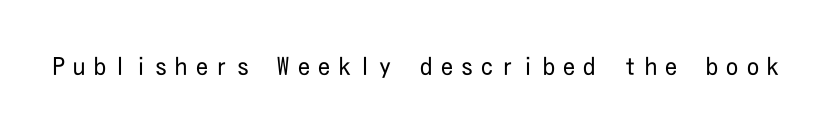
{"italic": "no", "bold": "no", "underline": "no", "letter_spacing": "wide", "letter_spacing_em": 0.35, "glyph_px": 24}
